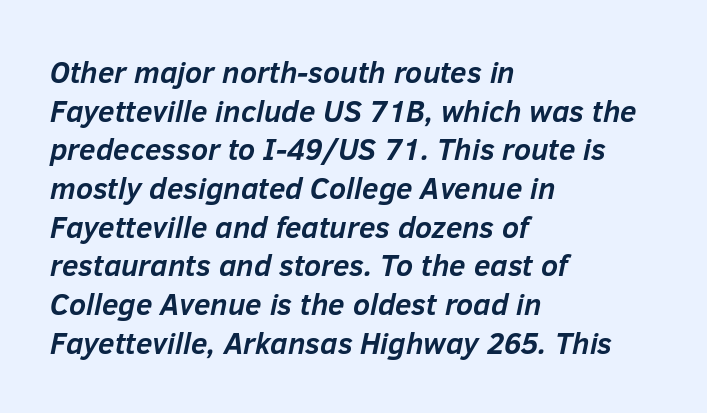
The image shows 30 px semibold type, italic (leaning right); set left-aligned, normal line spacing (1.29x), normal letter spacing, not underlined; low stroke contrast and a medium x-height.
